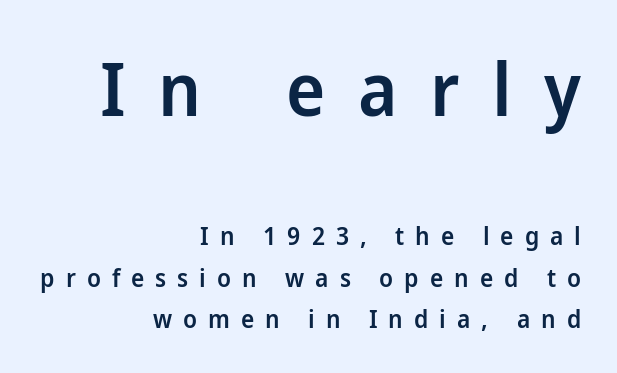
Q: Is the text bold? A: Semi-bold.
Q: Is the text italic (slanted)? A: No, it is upright.
Q: Is the typeface a serif or a sans-serif typeface? A: Sans-serif.
Q: Is the text underlined? A: No.
Q: How is the paragraph aligned? A: Right-aligned.
Q: Is the spacing between letters normal or unusually wide? A: Unusually wide.
Q: Is the spacing between lines tight, normal or loose? A: Normal.
Q: Which block of text is set in a larger size, the first (top) or the second (bottom)? A: The first (top) one.
Q: Width (condensed, normal, or wide)? A: Normal.
Q: Stroke contrast? A: Low.
Q: x-height? A: Medium.
Q: Monospaced? A: No.
